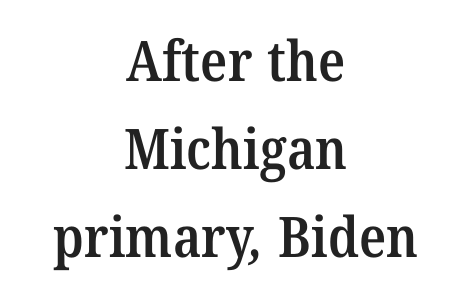
This rendering uses center alignment, leaving both contours irregular but symmetric. A typesetter would call this proportional, since set widths differ per character. Underlining? Definitely not there. The face used here is a semibold: visibly heavier than regular, lighter than bold. Interline gaps are of average width in this sample. Compared with typical body copy, the letter spacing here is the same.
